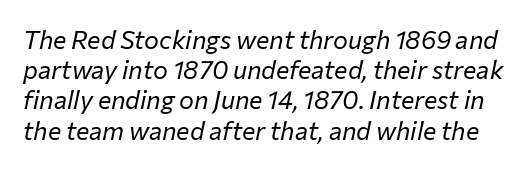
{"italic": "yes", "lean": "right", "slant_degrees": 12, "bold": "no", "underline": "no", "line_spacing_ratio": 1.21, "letter_spacing": "normal", "letter_spacing_em": 0.0, "glyph_px": 25}
